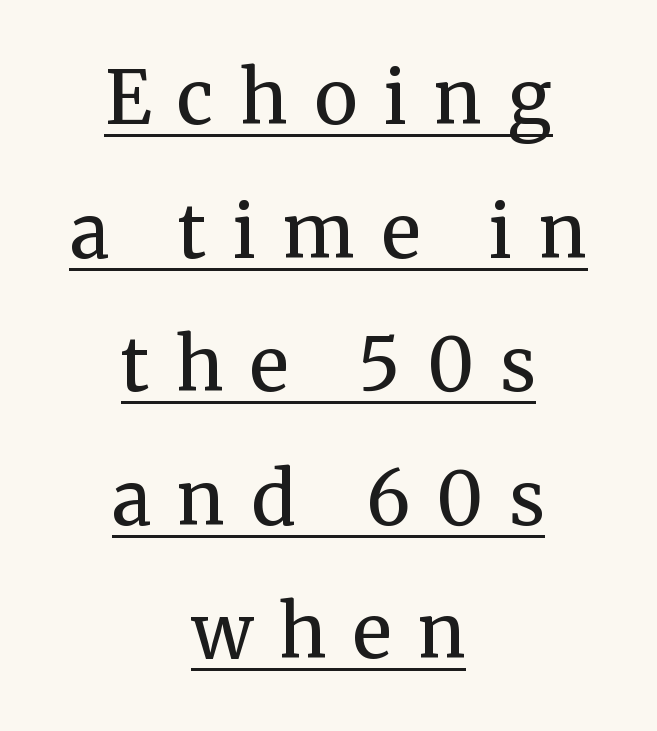
The image shows 73 px regular-weight serif type, upright; set centered, line spacing 1.83x, unusually wide letter spacing (+0.36 em), underlined; medium stroke contrast and a medium x-height.
